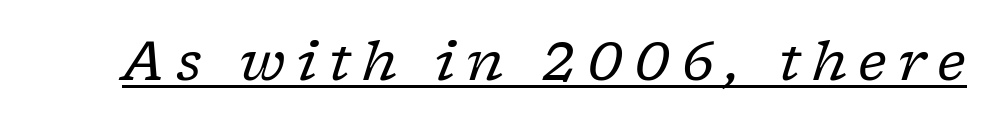
Q: Is the text bold? A: No.
Q: Is the text italic (slanted)? A: Yes, it leans right by about 17 degrees.
Q: Is the typeface a serif or a sans-serif typeface? A: Serif.
Q: Is the text underlined? A: Yes.
Q: Is the spacing between letters normal or unusually wide? A: Unusually wide.
Q: Width (condensed, normal, or wide)? A: Normal.
Q: Stroke contrast? A: Low.
Q: x-height? A: Medium.
Q: Monospaced? A: No.
